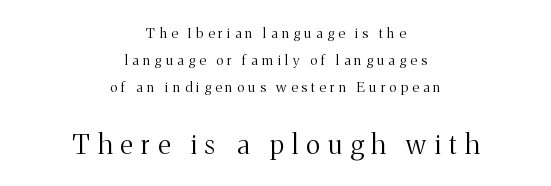
The image shows 27 px text type, upright; set centered, loose line spacing (1.93x), unusually wide letter spacing (+0.31 em), not underlined; the second (bottom) block is 1.93x larger.
